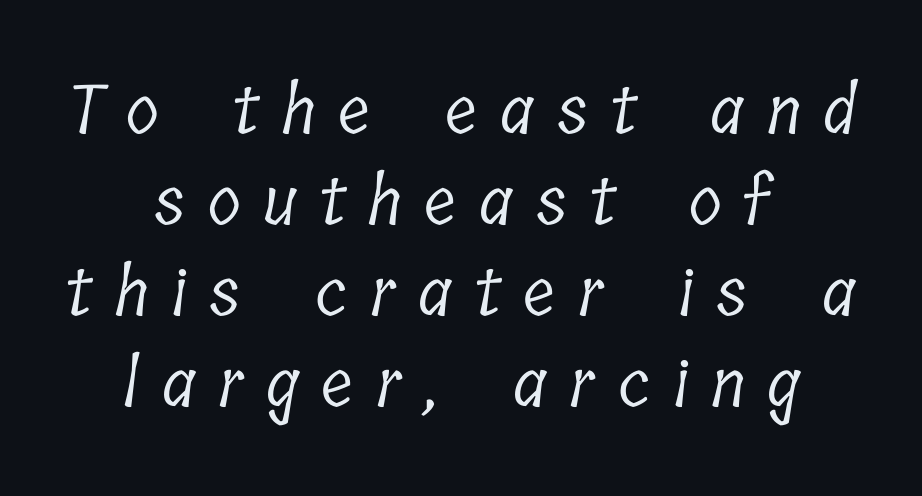
Q: Is the text bold? A: No.
Q: Is the typeface a serif or a sans-serif typeface? A: Serif.
Q: Is the text underlined? A: No.
Q: How is the paragraph aligned? A: Centered.
Q: Is the spacing between letters normal or unusually wide? A: Unusually wide.
Q: Is the spacing between lines tight, normal or loose? A: Normal.
Q: Width (condensed, normal, or wide)? A: Condensed.
Q: Stroke contrast? A: Low.
Q: x-height? A: Medium.
Q: Monospaced? A: No.
